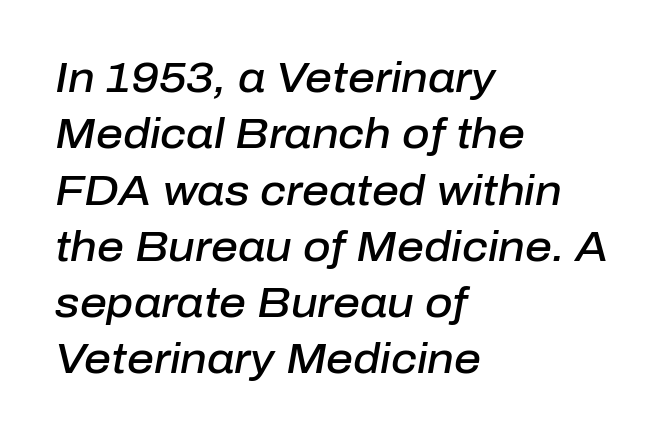
{"italic": "yes", "lean": "right", "slant_degrees": 10, "bold": "semi", "weight": "semibold", "width": "normal", "stroke_contrast": "low", "x_height": "medium", "monospaced": "no", "underline": "no", "align": "left", "line_spacing": "normal", "line_spacing_ratio": 1.34, "letter_spacing": "normal", "letter_spacing_em": 0.0, "glyph_px": 42}
